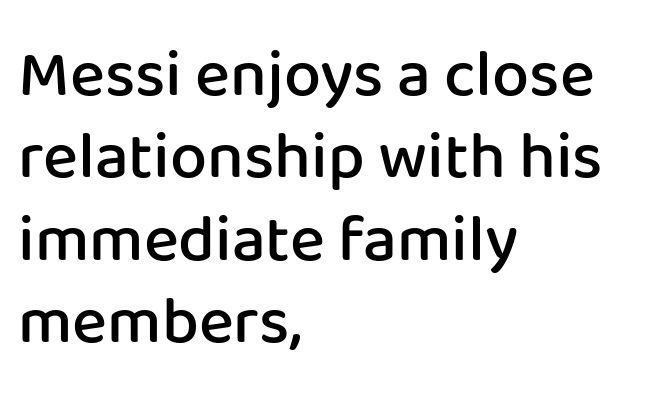
The glyphs in this specimen are sans serif. These lines keep a tight, regular rhythm from letter to letter. The passage shown is not underscored anywhere. The rows are spaced the way most documents space them.
